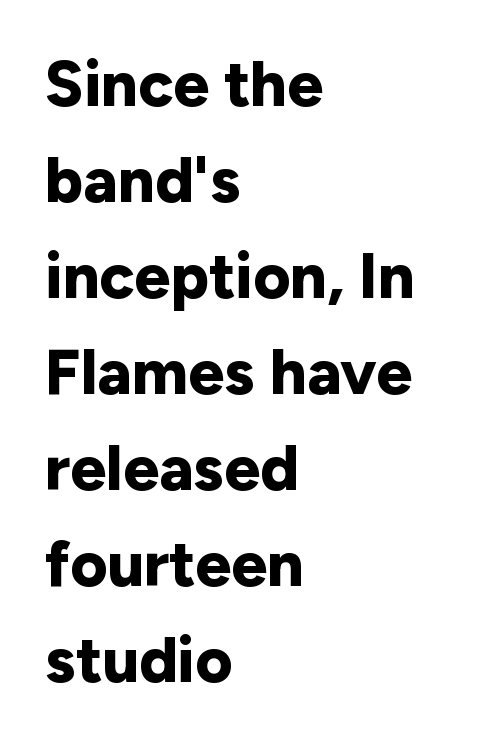
{"serif": "no", "italic": "no", "bold": "yes", "weight": "bold", "width": "normal", "stroke_contrast": "low", "x_height": "medium", "monospaced": "no", "underline": "no", "align": "left", "line_spacing": "normal", "line_spacing_ratio": 1.5, "letter_spacing": "normal", "letter_spacing_em": 0.0, "glyph_px": 64}
